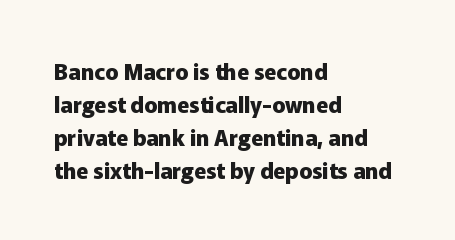
You'd pick this weight for a headline — it's a proper bold. The lettering holds an erect, upright posture throughout. Glance below the letters and you will spot only blank space. Layout note: lines flush left. Characters follow at the spacing the type designer built in. These lines sit exactly where default settings would place them.
